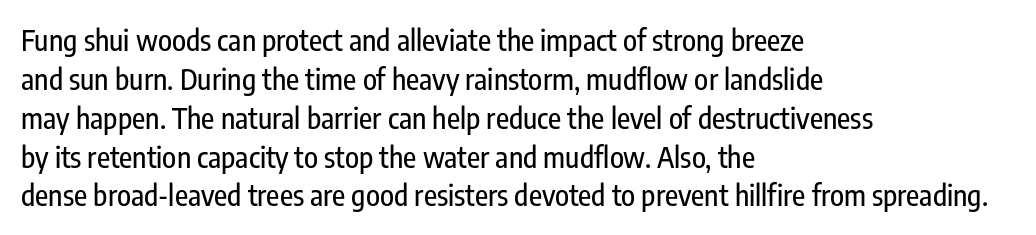
The image shows 29 px condensed sans-serif type, upright; set left-aligned, normal line spacing (1.34x), normal letter spacing, not underlined; low stroke contrast and a medium x-height.
